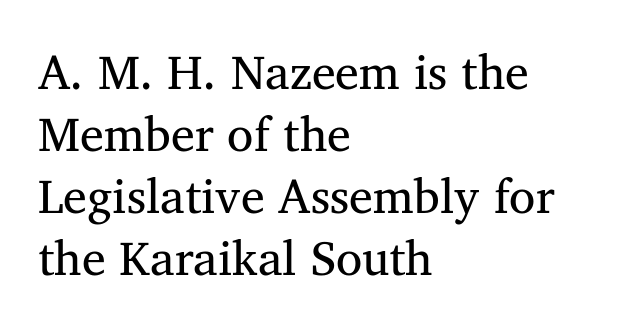
Q: Is the text bold? A: No.
Q: Is the text italic (slanted)? A: No, it is upright.
Q: Is the typeface a serif or a sans-serif typeface? A: Serif.
Q: Is the text underlined? A: No.
Q: How is the paragraph aligned? A: Left-aligned.
Q: Is the spacing between letters normal or unusually wide? A: Normal.
Q: Is the spacing between lines tight, normal or loose? A: Normal.
Q: Width (condensed, normal, or wide)? A: Normal.
Q: Stroke contrast? A: Medium.
Q: x-height? A: Medium.
Q: Monospaced? A: No.
